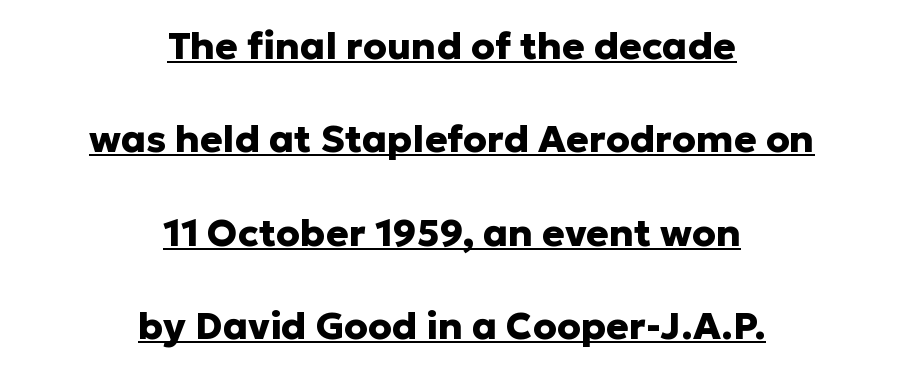
The image shows 38 px heavy sans-serif type, upright; set centered, loose line spacing (2.46x), normal letter spacing, underlined; low stroke contrast and a medium x-height.
